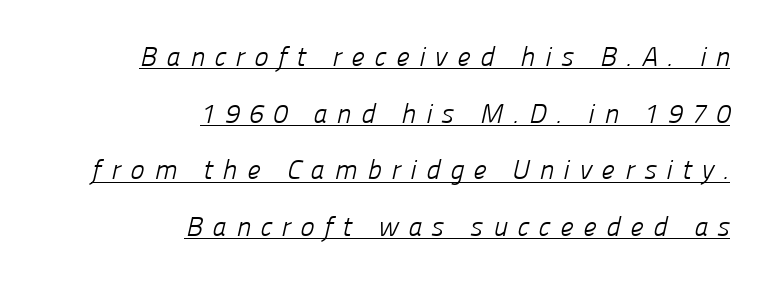
Spacing between characters has been opened up far beyond the box default. Horizontal alignment here is rightward, an uncommon choice for prose. How would I describe the line gaps? Wide and relaxed. A baseline rule has been typeset under these characters. Caption: face not bold, strokes unweighted.
